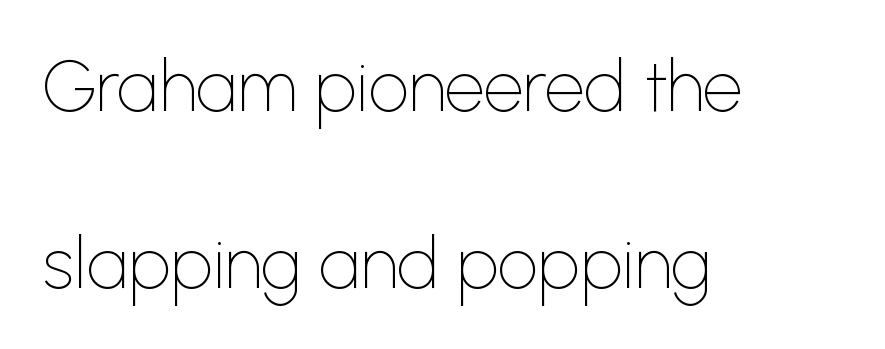
The image shows 71 px thin sans-serif type, upright; set left-aligned, loose line spacing (2.49x), normal letter spacing, not underlined; low stroke contrast and a medium x-height.
